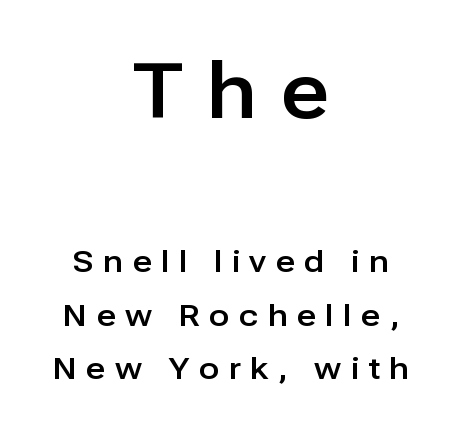
{"serif": "no", "italic": "no", "width": "normal", "stroke_contrast": "low", "x_height": "medium", "monospaced": "no", "underline": "no", "align": "center", "line_spacing_ratio": 1.79, "letter_spacing": "wide", "letter_spacing_em": 0.32, "larger_block": "first", "size_ratio": 2.53, "glyph_px": 76}
